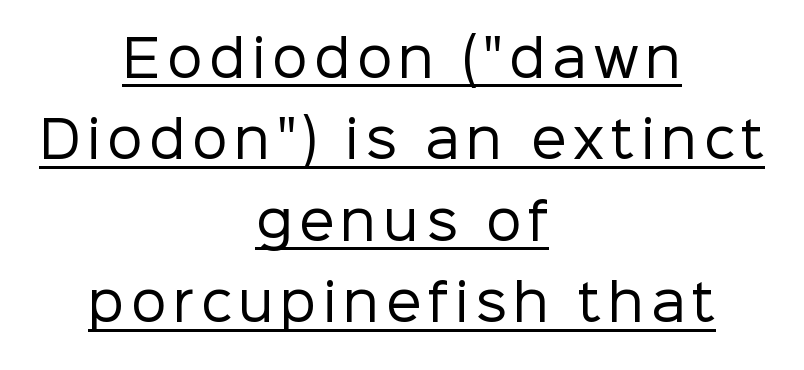
The image shows 50 px regular-weight sans-serif type, upright; set centered, normal line spacing (1.63x), underlined; low stroke contrast and a medium x-height.
